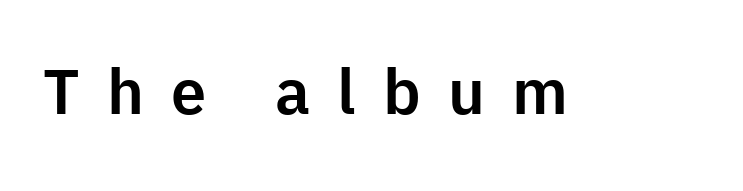
Q: Is the text italic (slanted)? A: No, it is upright.
Q: Is the typeface a serif or a sans-serif typeface? A: Sans-serif.
Q: Is the text underlined? A: No.
Q: Is the spacing between letters normal or unusually wide? A: Unusually wide.
Q: Width (condensed, normal, or wide)? A: Normal.
Q: Stroke contrast? A: Low.
Q: x-height? A: Medium.
Q: Monospaced? A: No.
